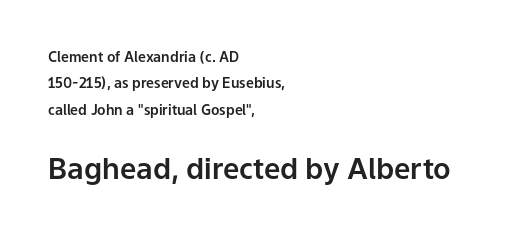
{"serif": "no", "italic": "no", "width": "normal", "stroke_contrast": "low", "x_height": "medium", "monospaced": "no", "underline": "no", "align": "left", "line_spacing_ratio": 1.88, "letter_spacing": "normal", "letter_spacing_em": 0.0, "larger_block": "second", "size_ratio": 2.07, "glyph_px": 29}
